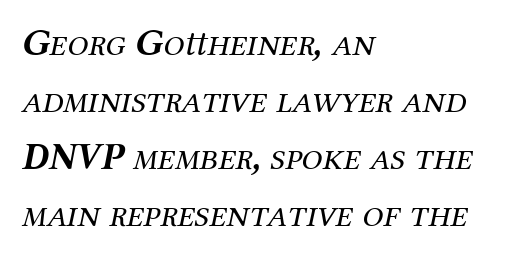
The space directly below the letters is spotless. The passage shown leans; its letterforms are oblique. The font sits on the lighter half of the weight spectrum, regular included. Is the block centered? No — it sits flush against the left margin.
